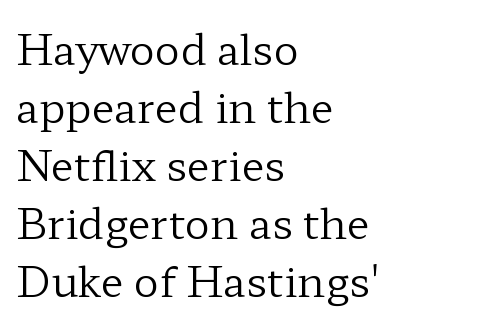
{"serif": "yes", "italic": "no", "bold": "no", "weight": "regular", "width": "wide", "stroke_contrast": "low", "x_height": "medium", "monospaced": "no", "underline": "no", "align": "left", "line_spacing": "normal", "line_spacing_ratio": 1.38, "letter_spacing": "normal", "letter_spacing_em": 0.0, "glyph_px": 42}
